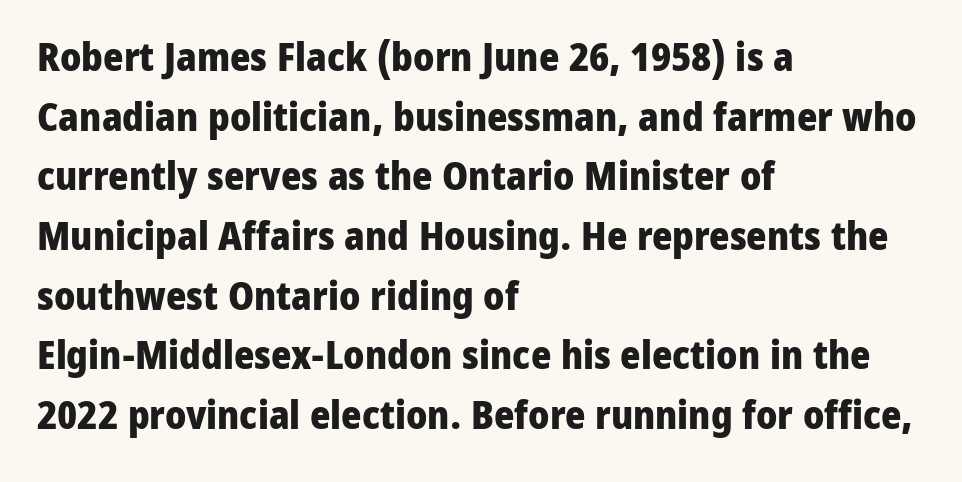
Layout note: lines flush left. The horizontal fit of the characters is conventional and even. Is this a fixed-width face? No — the glyphs have proportional, varying widths. The space directly below the letters is spotless. Compared with typical paragraphs, the rows here are spaced about the same.
